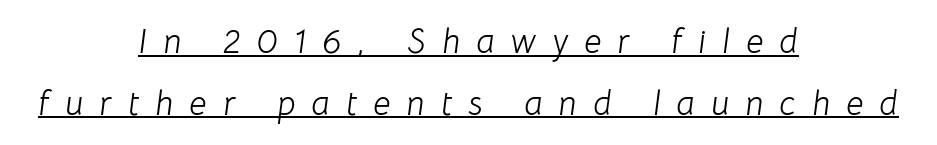
The image shows 34 px light type, italic (leaning right); set centered, line spacing 1.81x, unusually wide letter spacing (+0.48 em), underlined; low stroke contrast and a medium x-height.
